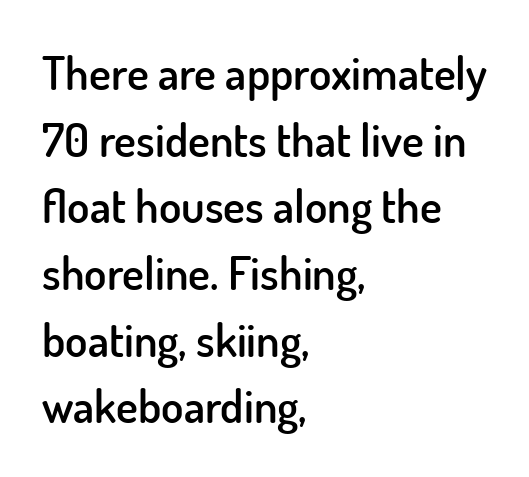
The image shows 46 px semibold sans-serif type, upright; set left-aligned, normal line spacing (1.45x), normal letter spacing, not underlined; low stroke contrast and a small x-height.
